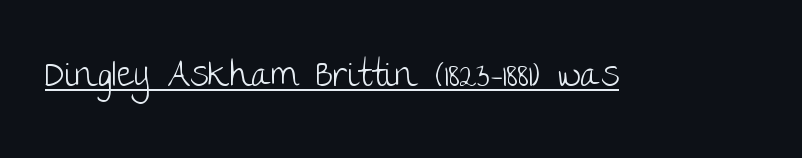
The image shows 36 px light sans-serif type, upright; set normal letter spacing, underlined; low stroke contrast and a large x-height.
